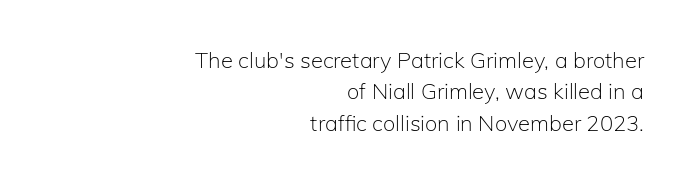
{"italic": "no", "bold": "no", "underline": "no", "align": "right", "line_spacing": "normal", "line_spacing_ratio": 1.43, "letter_spacing": "normal", "letter_spacing_em": 0.0, "glyph_px": 22}
